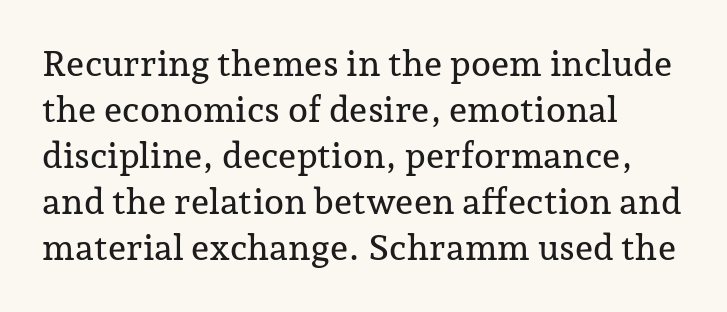
How are the letters spaced? Ordinarily, with no added tracking. Look at the bottom of the vertical strokes: they flare into serifs here. A clean baseline with only descenders dipping below it. The axis of the letterforms is exactly vertical. The line-height multiplier appears to be the usual default. Where is the straight margin? On the left.
